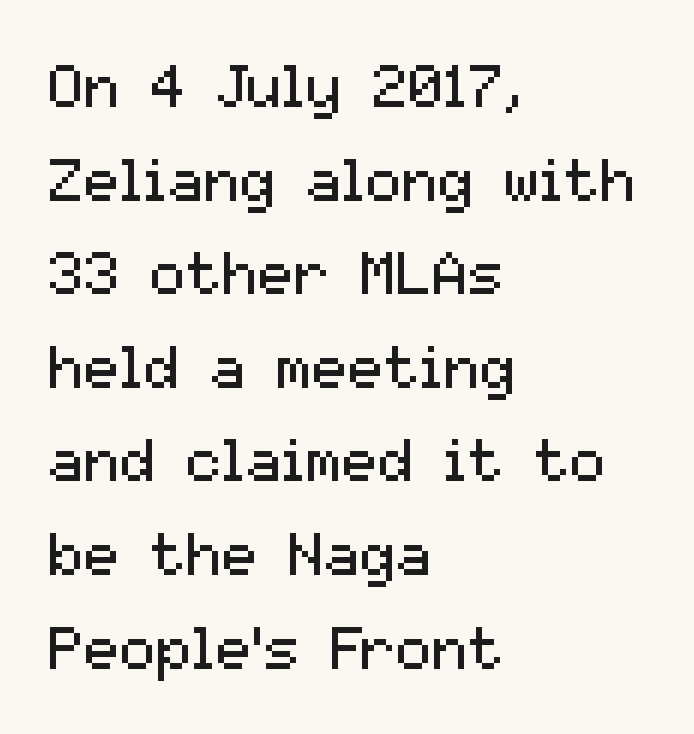
{"serif": "no", "italic": "no", "bold": "no", "weight": "regular", "width": "normal", "stroke_contrast": "medium", "x_height": "medium", "monospaced": "no", "underline": "no", "align": "left", "line_spacing": "normal", "line_spacing_ratio": 1.56, "letter_spacing": "normal", "letter_spacing_em": 0.0, "glyph_px": 60}
